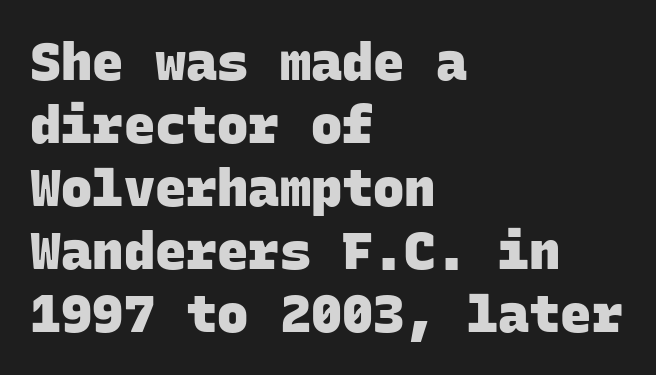
The image shows 52 px heavy sans-serif type, monospaced; set left-aligned, line spacing 1.21x, normal letter spacing, not underlined; low stroke contrast and a large x-height.
